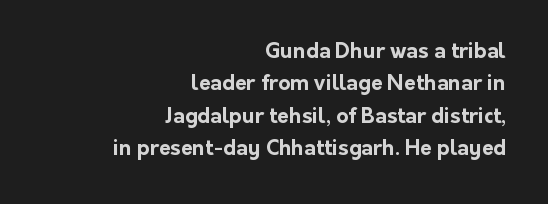
Lines of text with bare space underneath. Look at the tracking — it's just the regular setting, nothing added. This rendering uses right alignment, leaving the left contour irregular. Is there much room between lines? A standard amount, neither cramped nor airy. How heavy is the stroke? Heavy — this is a bold. Upright lettering throughout.
